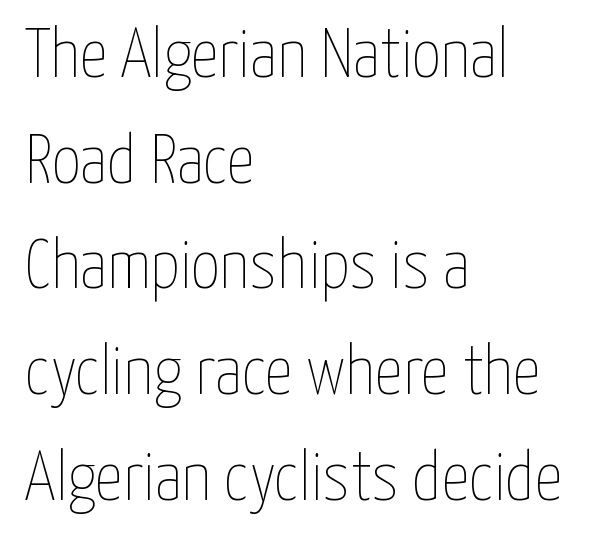
Q: Is the text bold? A: No.
Q: Is the text italic (slanted)? A: No, it is upright.
Q: Is the text underlined? A: No.
Q: How is the paragraph aligned? A: Left-aligned.
Q: Is the spacing between letters normal or unusually wide? A: Normal.
Q: Is the spacing between lines tight, normal or loose? A: Normal.
Q: Width (condensed, normal, or wide)? A: Condensed.
Q: Stroke contrast? A: Low.
Q: x-height? A: Medium.
Q: Monospaced? A: No.
